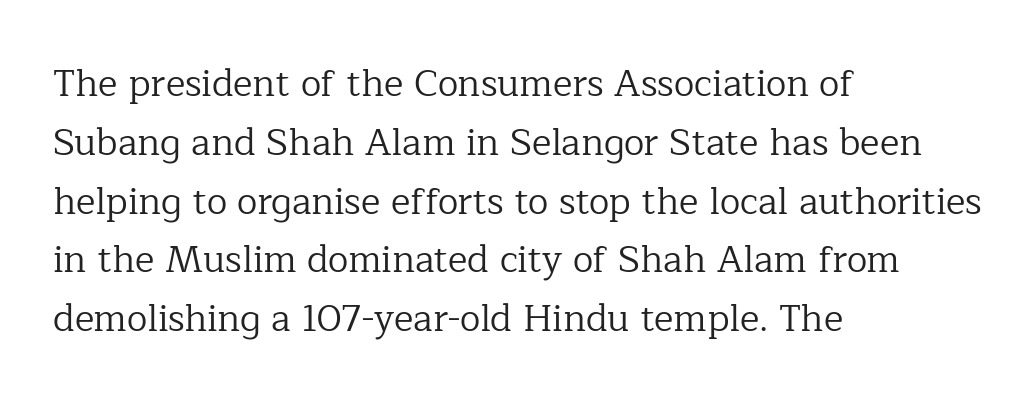
The image shows 37 px regular-weight serif type, upright; set left-aligned, normal line spacing (1.59x), normal letter spacing, not underlined; low stroke contrast and a medium x-height.
